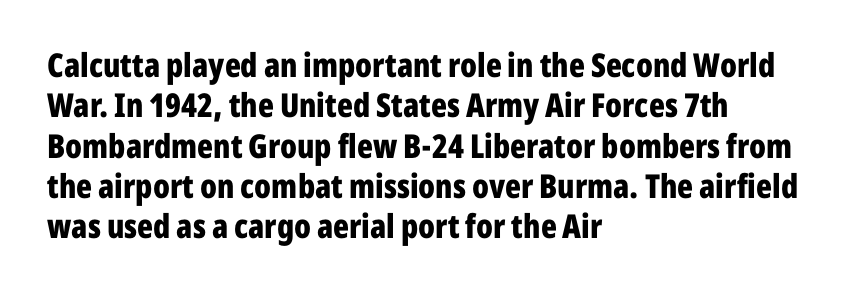
No italicization has been applied; the sample stays upright. The paragraph has a hard left edge and a soft right edge. The letterforms sit shoulder to shoulder at normal distance. What weight is shown? A full bold with thick strokes. Letters rest on an invisible, unmarked baseline. Letterform terminals end flat and unadorned throughout the passage.
